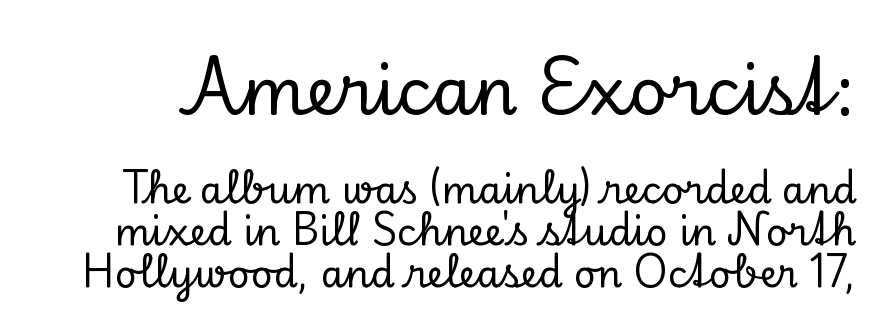
The image shows 66 px text type, upright; set tight line spacing (1.1x), normal letter spacing, not underlined; the first (top) block is 1.74x larger; low stroke contrast and a small x-height.
